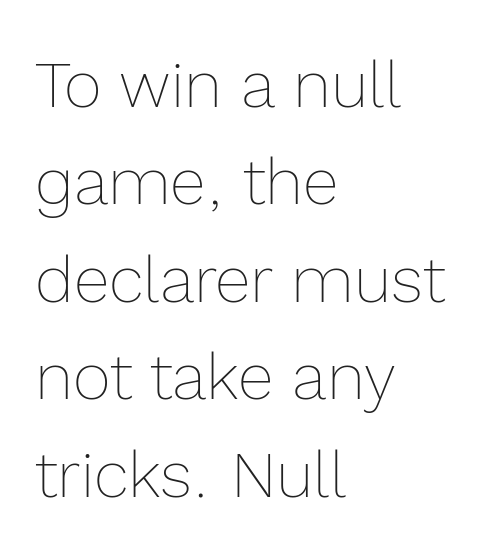
All the whitespace from short lines collects on the right. This rendering leaves character spacing at its baseline value. Varying glyph widths throughout — classic text-font behaviour. In terms of leading, this rendering sits right in the middle. Weight: in the light-to-regular range. Descender tails drop into unmarked territory.
